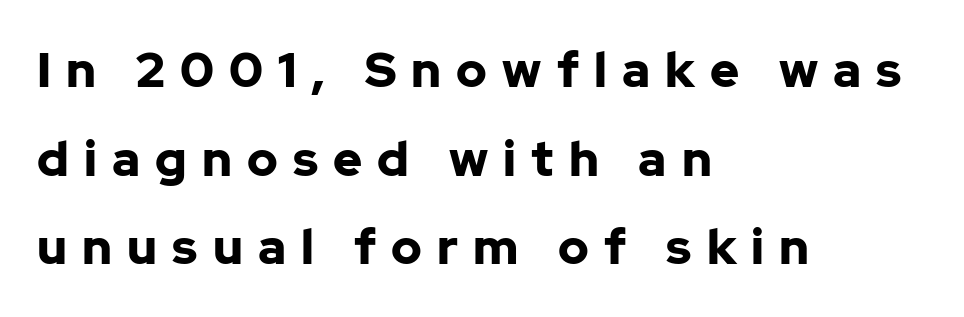
{"serif": "no", "italic": "no", "bold": "yes", "weight": "bold", "width": "normal", "stroke_contrast": "low", "x_height": "medium", "monospaced": "no", "underline": "no", "align": "left", "line_spacing_ratio": 1.81, "letter_spacing": "wide", "letter_spacing_em": 0.31, "glyph_px": 49}
